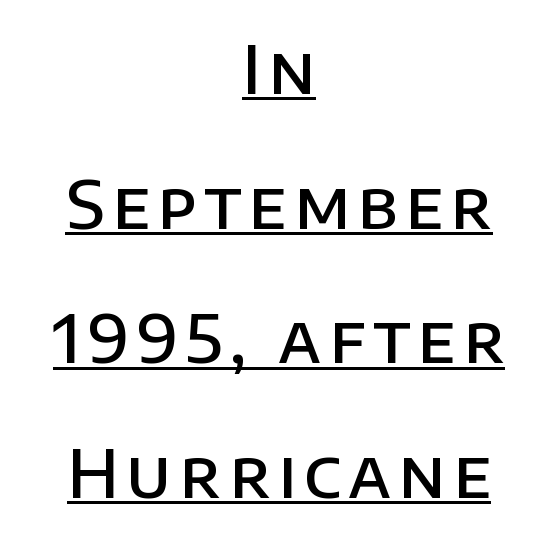
The text was rendered using a sans face with plain stroke endings. One-word summary of the alignment: center. Is there an underline? Yes — a line sits under the letters. Leading is clearly above the norm, producing a sparse column. Characters remain perfectly vertical along every line.
